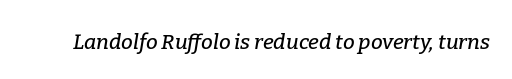
{"italic": "yes", "lean": "right", "slant_degrees": 9, "underline": "no", "letter_spacing": "normal", "letter_spacing_em": 0.0, "glyph_px": 21}
